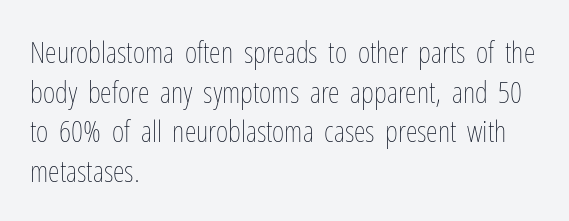
Looks like regular typesetting: each glyph gets only the width it needs. One glance says typical: line gaps are just what's usual. Descenders hang freely into open space. Unbolded letterforms with no extra heft. Italic: no, the glyphs are upright roman. Glyph-to-glyph distance matches everyday printed text.
